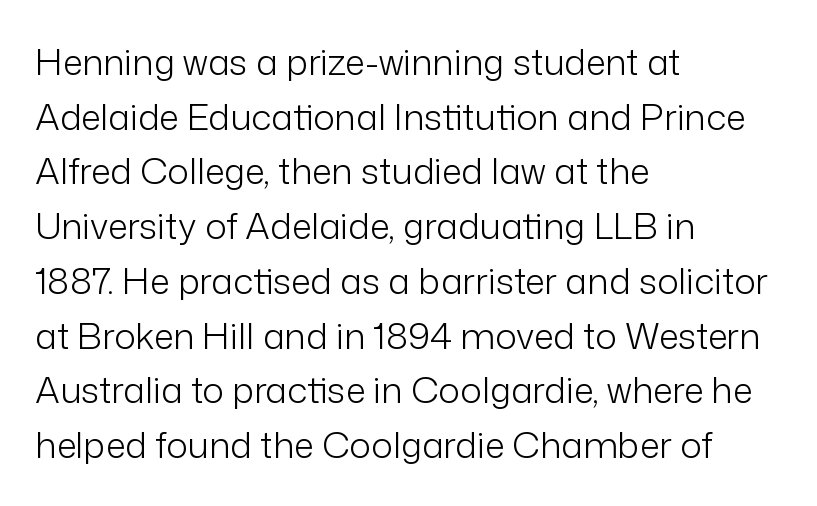
{"serif": "no", "italic": "no", "bold": "no", "weight": "light", "width": "normal", "stroke_contrast": "low", "x_height": "medium", "monospaced": "no", "underline": "no", "align": "left", "line_spacing": "normal", "line_spacing_ratio": 1.52, "letter_spacing": "normal", "letter_spacing_em": 0.0, "glyph_px": 36}
